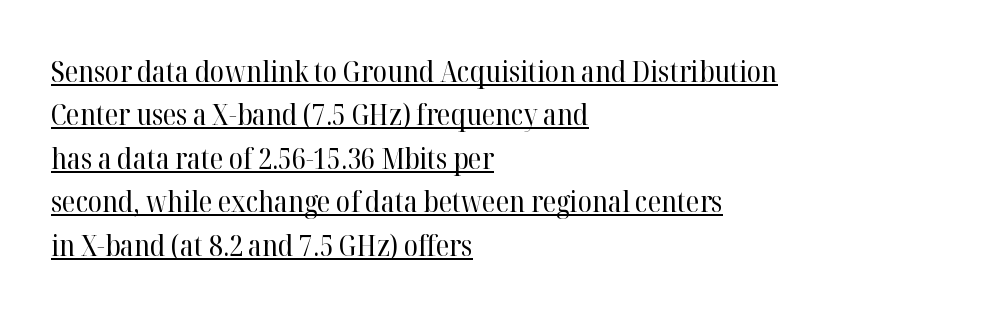
Q: Is the text bold? A: No.
Q: Is the text italic (slanted)? A: No, it is upright.
Q: Is the typeface a serif or a sans-serif typeface? A: Serif.
Q: Is the text underlined? A: Yes.
Q: How is the paragraph aligned? A: Left-aligned.
Q: Is the spacing between letters normal or unusually wide? A: Normal.
Q: Is the spacing between lines tight, normal or loose? A: Normal.
Q: Width (condensed, normal, or wide)? A: Normal.
Q: Stroke contrast? A: High.
Q: x-height? A: Medium.
Q: Monospaced? A: No.
